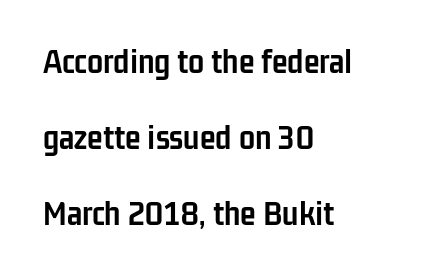
The image shows 36 px semibold, condensed sans-serif type, upright; set left-aligned, loose line spacing (2.11x), normal letter spacing, not underlined; low stroke contrast and a medium x-height.
